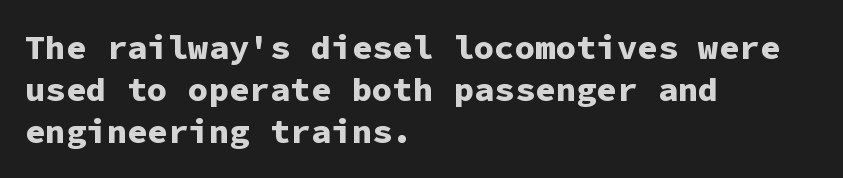
Q: Is the text bold? A: Yes.
Q: Is the text italic (slanted)? A: No, it is upright.
Q: Is the typeface a serif or a sans-serif typeface? A: Sans-serif.
Q: Is the text underlined? A: No.
Q: How is the paragraph aligned? A: Left-aligned.
Q: Is the spacing between letters normal or unusually wide? A: Normal.
Q: Width (condensed, normal, or wide)? A: Normal.
Q: Stroke contrast? A: Low.
Q: x-height? A: Medium.
Q: Monospaced? A: Yes.
